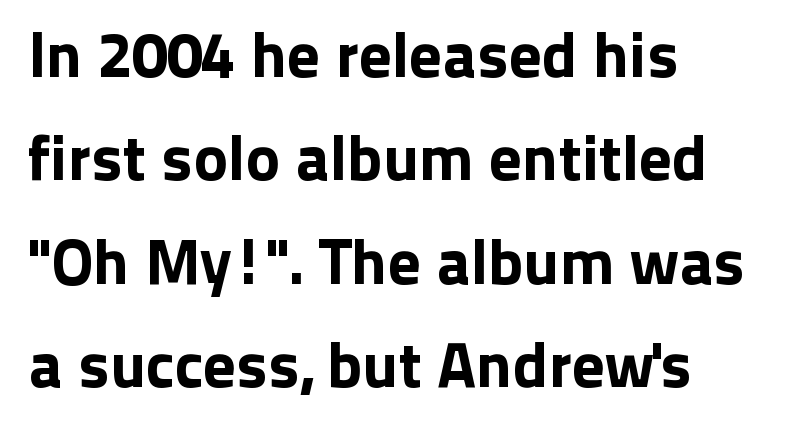
The image shows 65 px sans-serif type, upright; set left-aligned, normal line spacing (1.59x), normal letter spacing, not underlined; low stroke contrast and a medium x-height.
